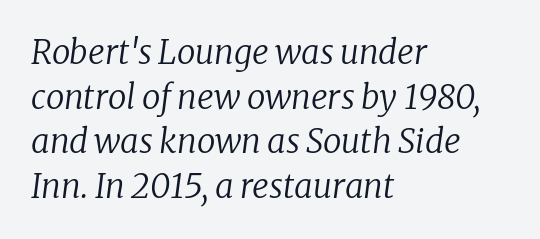
{"serif": "yes", "italic": "yes", "lean": "right", "slant_degrees": 8, "bold": "no", "weight": "regular", "width": "normal", "stroke_contrast": "low", "x_height": "medium", "monospaced": "no", "underline": "no", "align": "left", "line_spacing": "normal", "line_spacing_ratio": 1.35, "letter_spacing": "normal", "letter_spacing_em": 0.0, "glyph_px": 33}
